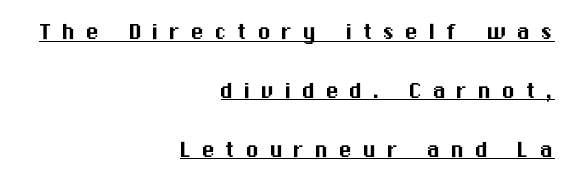
The passage shown stacks its lines with a broad gap. The tracking reads as deliberately expanded to a designer's eye. Does the lettering tilt? It doesn't — this is upright. Compared with a flush-left layout, this one pins lines to the opposite, right side.
